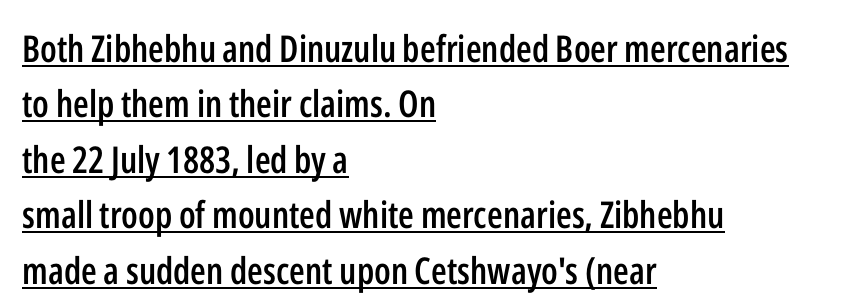
{"serif": "no", "italic": "no", "bold": "semi", "weight": "semibold", "width": "condensed", "stroke_contrast": "low", "x_height": "medium", "monospaced": "no", "underline": "yes", "align": "left", "line_spacing": "normal", "line_spacing_ratio": 1.5, "letter_spacing": "normal", "letter_spacing_em": 0.0, "glyph_px": 37}
